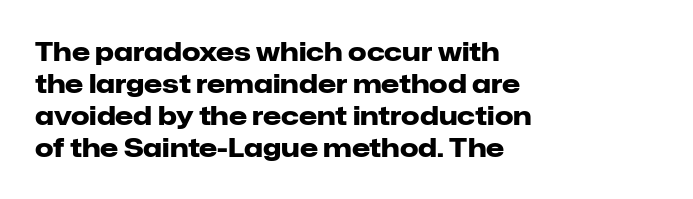
Alignment: flush left. A clean baseline with only descenders dipping below it. Vertical strokes here are truly vertical. Every letter is thick-stroked: bold, no question. A typesetter would call this zero additional tracking.
